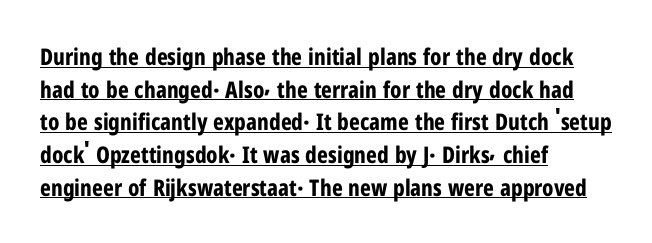
The image shows 23 px bold type, upright; set left-aligned, normal line spacing (1.42x), normal letter spacing, underlined.
